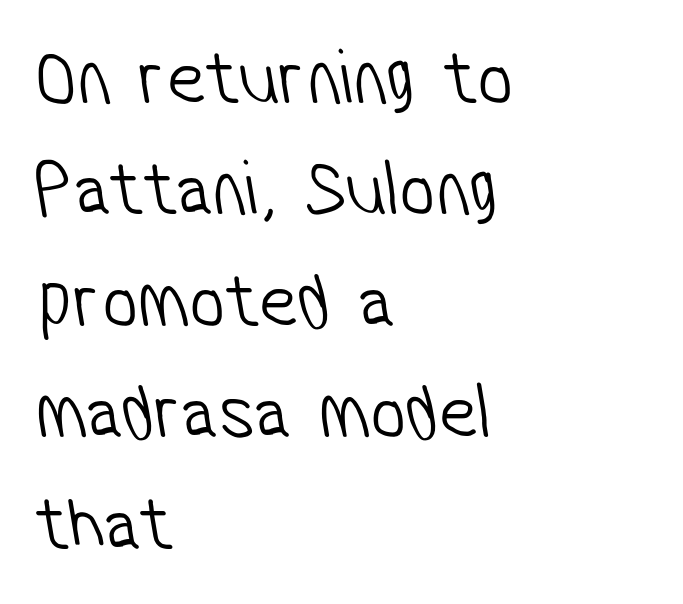
Q: Is the text bold? A: No.
Q: Is the typeface a serif or a sans-serif typeface? A: Sans-serif.
Q: Is the text underlined? A: No.
Q: How is the paragraph aligned? A: Left-aligned.
Q: Is the spacing between letters normal or unusually wide? A: Normal.
Q: Is the spacing between lines tight, normal or loose? A: Normal.
Q: Width (condensed, normal, or wide)? A: Condensed.
Q: Stroke contrast? A: Low.
Q: x-height? A: Medium.
Q: Monospaced? A: No.
